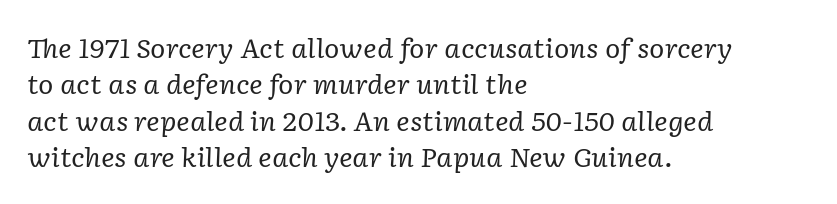
{"italic": "yes", "lean": "right", "slant_degrees": 2, "bold": "no", "underline": "no", "align": "left", "line_spacing": "normal", "line_spacing_ratio": 1.4, "letter_spacing": "normal", "letter_spacing_em": 0.0, "glyph_px": 26}
